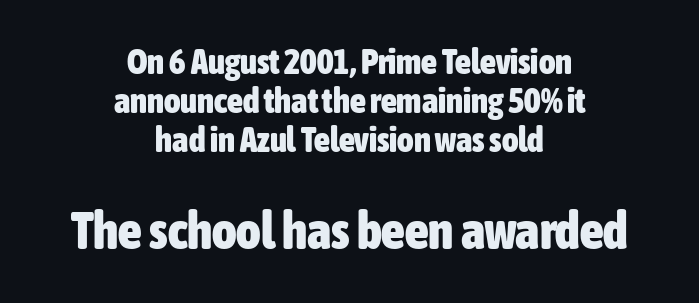
The image shows 52 px heavy, condensed sans-serif type, upright; set centered, tight line spacing (1.12x), normal letter spacing, not underlined; the second (bottom) block is 1.49x larger; low stroke contrast and a medium x-height.
